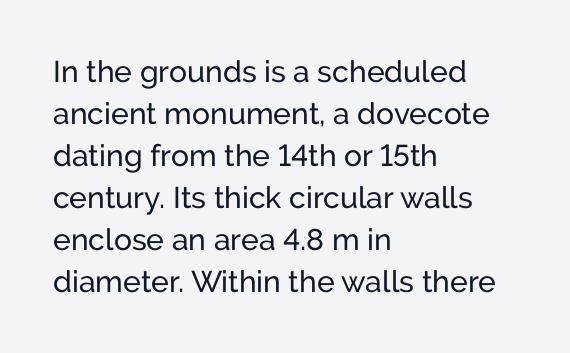
{"serif": "no", "italic": "no", "bold": "no", "weight": "regular", "width": "normal", "stroke_contrast": "low", "x_height": "medium", "monospaced": "no", "underline": "no", "align": "left", "line_spacing": "normal", "line_spacing_ratio": 1.4, "letter_spacing": "normal", "letter_spacing_em": 0.0, "glyph_px": 30}
